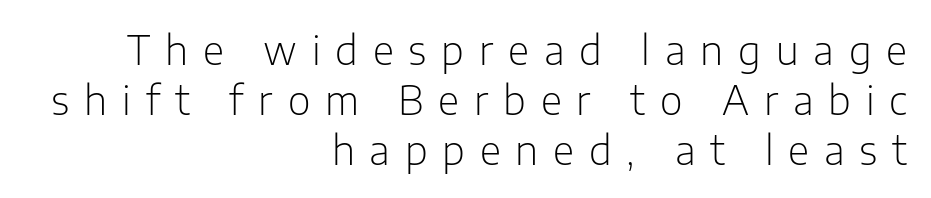
Q: Is the text bold? A: No.
Q: Is the text italic (slanted)? A: No, it is upright.
Q: Is the typeface a serif or a sans-serif typeface? A: Sans-serif.
Q: Is the text underlined? A: No.
Q: How is the paragraph aligned? A: Right-aligned.
Q: Is the spacing between letters normal or unusually wide? A: Unusually wide.
Q: Is the spacing between lines tight, normal or loose? A: Normal.
Q: Width (condensed, normal, or wide)? A: Normal.
Q: Stroke contrast? A: Low.
Q: x-height? A: Medium.
Q: Monospaced? A: No.
